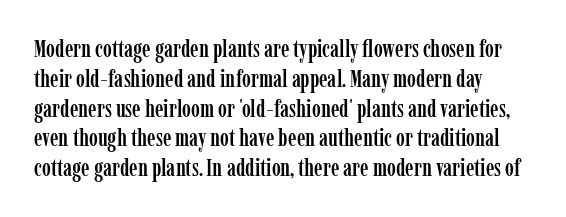
The image shows 24 px text type, upright; set line spacing 1.24x, normal letter spacing, not underlined.
